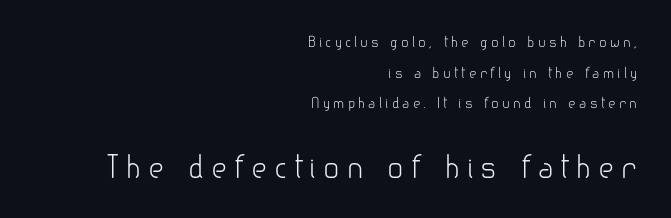
The tracking reads as deliberately expanded to a designer's eye. These lines are rendered in a variable-pitch font. No heavy texture on the line: the type isn't bold. The paragraph has a hard right edge and a soft left edge. Block two is the big one; block one sits smaller above it. Regarding leading, the lines here are spaced well apart.
